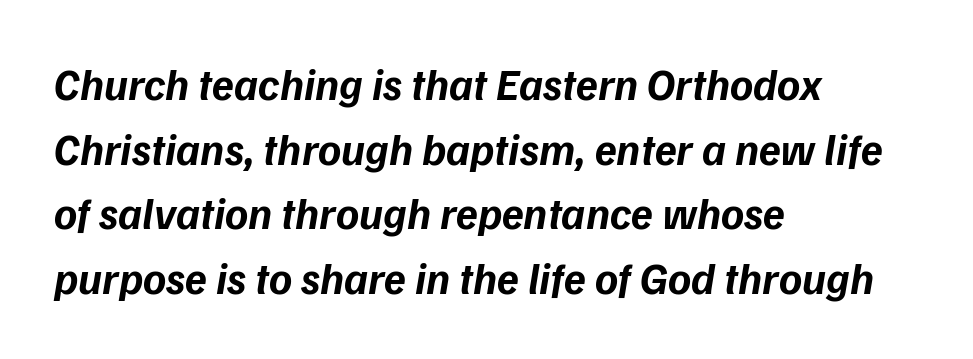
Q: Is the text bold? A: Yes.
Q: Is the typeface a serif or a sans-serif typeface? A: Sans-serif.
Q: Is the text underlined? A: No.
Q: How is the paragraph aligned? A: Left-aligned.
Q: Is the spacing between letters normal or unusually wide? A: Normal.
Q: Is the spacing between lines tight, normal or loose? A: Normal.
Q: Width (condensed, normal, or wide)? A: Normal.
Q: Stroke contrast? A: Low.
Q: x-height? A: Medium.
Q: Monospaced? A: No.
